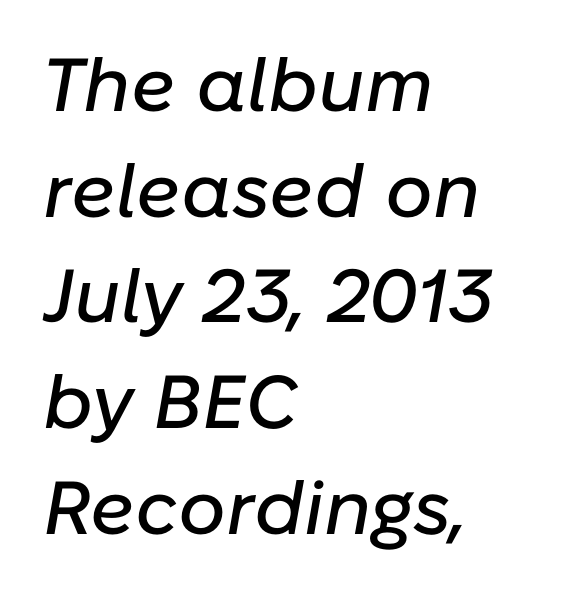
{"italic": "yes", "lean": "right", "slant_degrees": 10, "width": "normal", "stroke_contrast": "low", "x_height": "medium", "monospaced": "no", "underline": "no", "align": "left", "line_spacing": "normal", "line_spacing_ratio": 1.41, "letter_spacing": "normal", "letter_spacing_em": 0.0, "glyph_px": 75}
